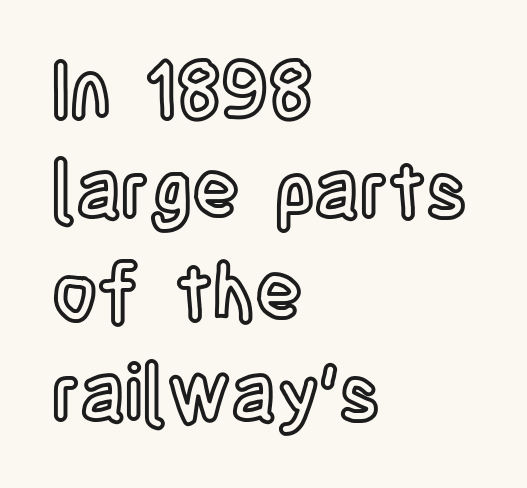
Q: Is the text italic (slanted)? A: No, it is upright.
Q: Is the text underlined? A: No.
Q: How is the paragraph aligned? A: Left-aligned.
Q: Is the spacing between letters normal or unusually wide? A: Normal.
Q: Is the spacing between lines tight, normal or loose? A: Normal.
Q: Width (condensed, normal, or wide)? A: Condensed.
Q: x-height? A: Large.
Q: Monospaced? A: No.
